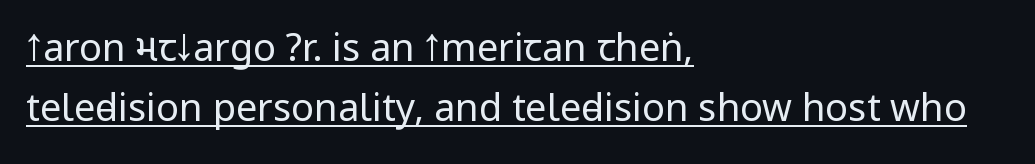
{"serif": "no", "italic": "no", "bold": "no", "weight": "regular", "width": "condensed", "stroke_contrast": "low", "underline": "yes", "align": "left", "line_spacing": "normal", "line_spacing_ratio": 1.59, "letter_spacing": "normal", "letter_spacing_em": 0.0, "glyph_px": 38}
